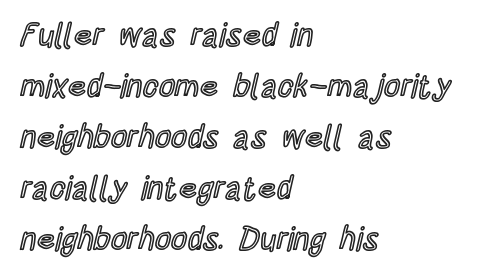
Regarding leading, the lines here are spaced in the standard way. Here the designer chose a conventional face with non-uniform glyph widths. Standard letterfit; no display-style spreading of the glyphs. The rag falls on the right side of this text block. Descenders are the only things crossing below the line.
